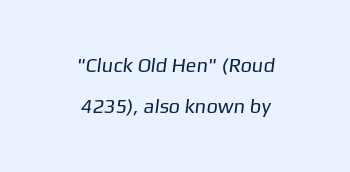
{"bold": "no", "underline": "no", "align": "center", "line_spacing": "loose", "line_spacing_ratio": 2.07, "letter_spacing": "normal", "letter_spacing_em": 0.0, "glyph_px": 20}
